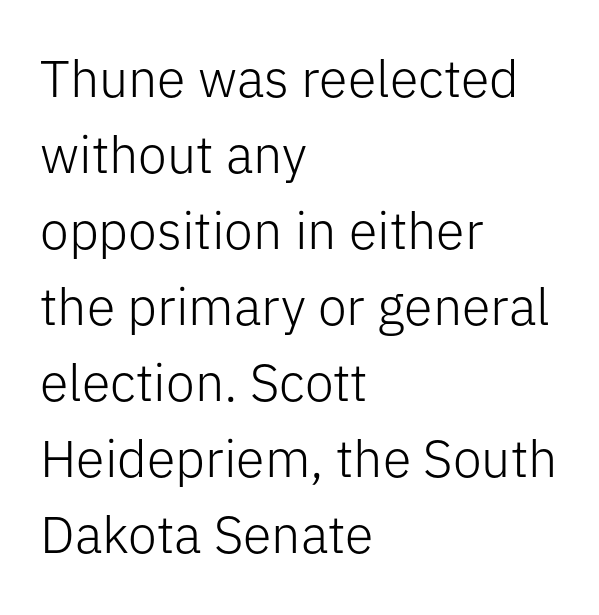
The typeface chosen for these lines omits serifs. No word sits above an underline. Do the characters align in a grid? No, the font is proportional. The block of text has a typical density, with ordinary space between rows.
